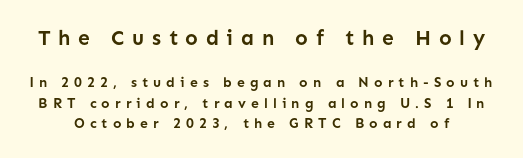
Q: Is the text bold? A: Yes.
Q: Is the text italic (slanted)? A: No, it is upright.
Q: Is the text underlined? A: No.
Q: Is the spacing between letters normal or unusually wide? A: Unusually wide.
Q: Is the spacing between lines tight, normal or loose? A: Normal.
Q: Which block of text is set in a larger size, the first (top) or the second (bottom)? A: The first (top) one.
